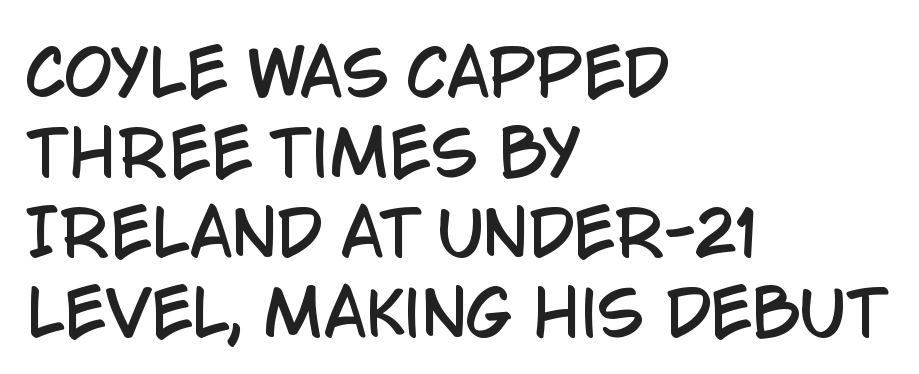
Q: Is the text italic (slanted)? A: No, it is upright.
Q: Is the typeface a serif or a sans-serif typeface? A: Sans-serif.
Q: Is the text underlined? A: No.
Q: How is the paragraph aligned? A: Left-aligned.
Q: Is the spacing between letters normal or unusually wide? A: Normal.
Q: Is the spacing between lines tight, normal or loose? A: Normal.
Q: Width (condensed, normal, or wide)? A: Condensed.
Q: Stroke contrast? A: Low.
Q: x-height? A: Large.
Q: Monospaced? A: No.
